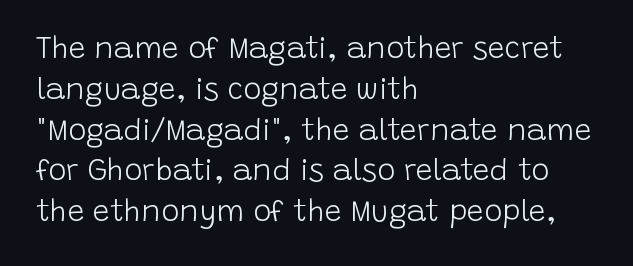
Q: Is the text bold? A: No.
Q: Is the text italic (slanted)? A: No, it is upright.
Q: Is the typeface a serif or a sans-serif typeface? A: Sans-serif.
Q: Is the text underlined? A: No.
Q: How is the paragraph aligned? A: Left-aligned.
Q: Is the spacing between letters normal or unusually wide? A: Normal.
Q: Is the spacing between lines tight, normal or loose? A: Normal.
Q: Width (condensed, normal, or wide)? A: Normal.
Q: Stroke contrast? A: Low.
Q: x-height? A: Large.
Q: Monospaced? A: No.
